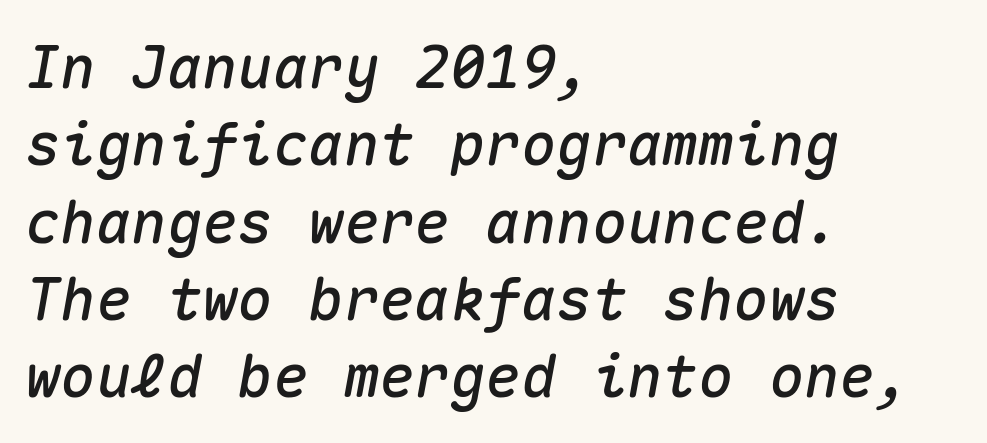
The image shows 59 px text type, italic (leaning right), monospaced; set left-aligned, normal line spacing (1.31x), normal letter spacing, not underlined; medium stroke contrast and a medium x-height.
